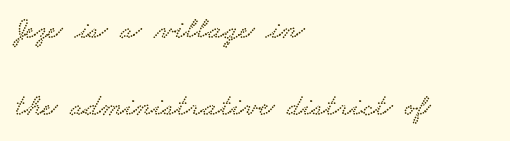
Q: Is the typeface a serif or a sans-serif typeface? A: Serif.
Q: Is the text underlined? A: No.
Q: How is the paragraph aligned? A: Left-aligned.
Q: Is the spacing between letters normal or unusually wide? A: Normal.
Q: Is the spacing between lines tight, normal or loose? A: Loose.
Q: Width (condensed, normal, or wide)? A: Wide.
Q: Stroke contrast? A: Low.
Q: x-height? A: Small.
Q: Monospaced? A: No.
